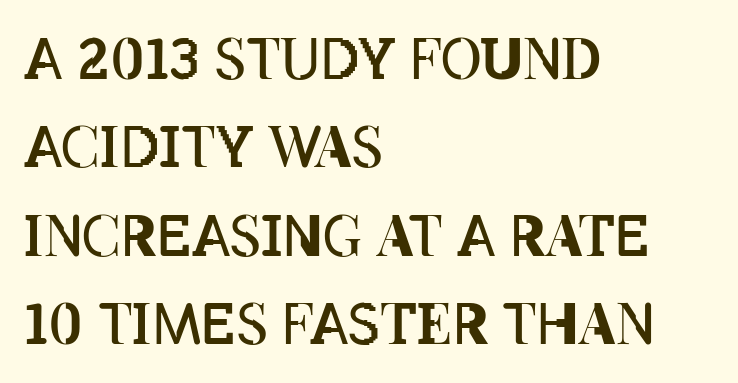
Q: Is the text bold? A: No.
Q: Is the text italic (slanted)? A: No, it is upright.
Q: Is the text underlined? A: No.
Q: How is the paragraph aligned? A: Left-aligned.
Q: Is the spacing between letters normal or unusually wide? A: Normal.
Q: Is the spacing between lines tight, normal or loose? A: Normal.
Q: Width (condensed, normal, or wide)? A: Condensed.
Q: Stroke contrast? A: Low.
Q: x-height? A: Large.
Q: Monospaced? A: No.
